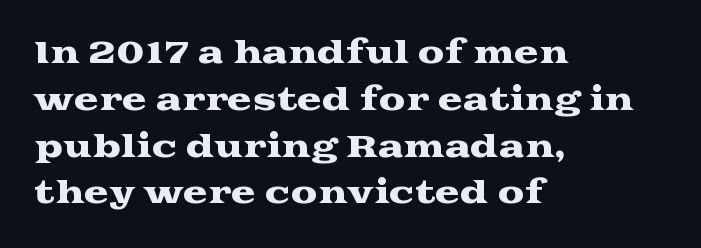
Q: Is the text italic (slanted)? A: No, it is upright.
Q: Is the typeface a serif or a sans-serif typeface? A: Serif.
Q: Is the text underlined? A: No.
Q: How is the paragraph aligned? A: Left-aligned.
Q: Is the spacing between letters normal or unusually wide? A: Normal.
Q: Is the spacing between lines tight, normal or loose? A: Normal.
Q: Width (condensed, normal, or wide)? A: Wide.
Q: Stroke contrast? A: Medium.
Q: x-height? A: Medium.
Q: Monospaced? A: No.
